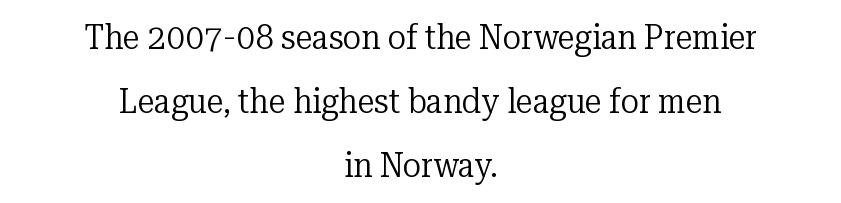
Character widths vary here, with narrow letters taking less room than wide ones. Tall strokes in this sample are plumb rather than angled. No chunkiness to these letters — they're not bold. The space directly below the letters is spotless. If you folded the block vertically in half, each line would mirror itself in length.
